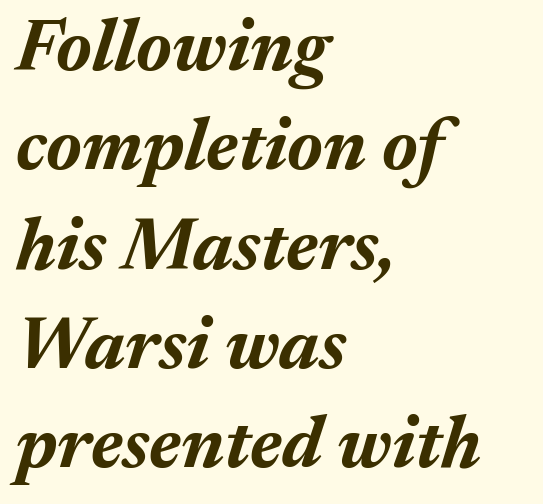
{"italic": "yes", "lean": "right", "slant_degrees": 17, "bold": "yes", "weight": "bold", "width": "normal", "stroke_contrast": "medium", "x_height": "medium", "monospaced": "no", "underline": "no", "align": "left", "line_spacing": "normal", "line_spacing_ratio": 1.36, "letter_spacing": "normal", "letter_spacing_em": 0.0, "glyph_px": 73}
